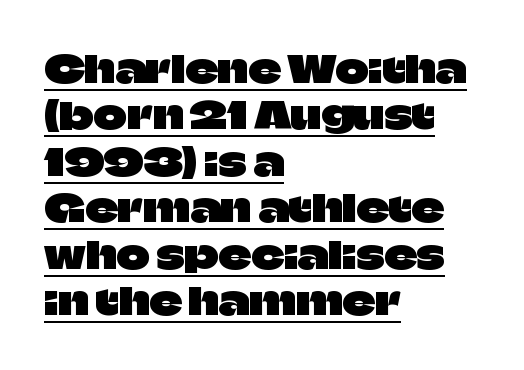
{"serif": "no", "italic": "no", "width": "normal", "stroke_contrast": "low", "x_height": "large", "monospaced": "no", "underline": "yes", "align": "left", "line_spacing": "normal", "line_spacing_ratio": 1.29, "letter_spacing": "normal", "letter_spacing_em": 0.0, "glyph_px": 36}
